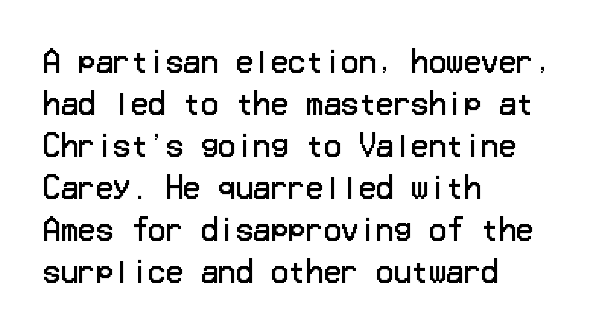
The image shows 29 px regular-weight sans-serif type, upright; set left-aligned, normal line spacing (1.45x), normal letter spacing, not underlined; low stroke contrast and a medium x-height.
